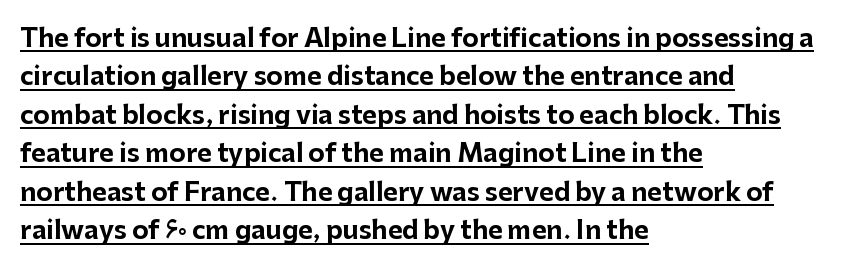
{"italic": "no", "bold": "yes", "underline": "yes", "align": "left", "line_spacing": "normal", "line_spacing_ratio": 1.54, "letter_spacing": "normal", "letter_spacing_em": 0.0, "glyph_px": 25}
